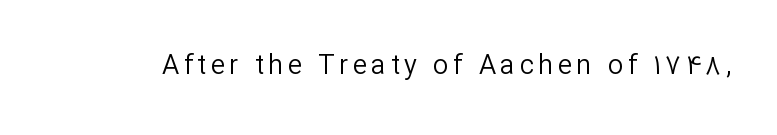
{"italic": "no", "bold": "no", "underline": "no", "glyph_px": 27}
